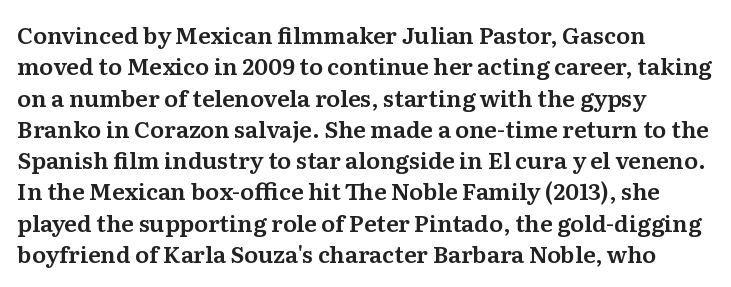
The space directly below the letters is spotless. The specimen reads as upright at a glance. If you measured baseline to baseline, you'd find a middling distance. Standard letterfit; no display-style spreading of the glyphs.
